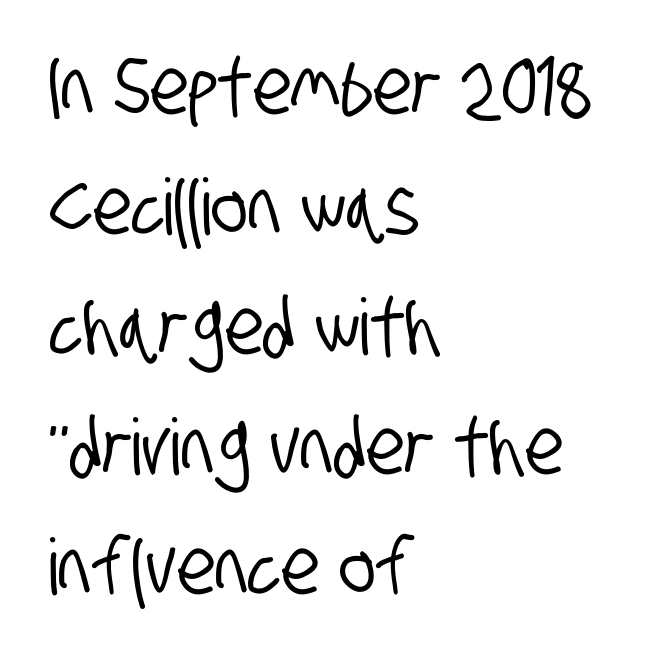
The image shows 78 px condensed sans-serif type; set left-aligned, normal line spacing (1.54x), normal letter spacing, not underlined; low stroke contrast and a large x-height.
